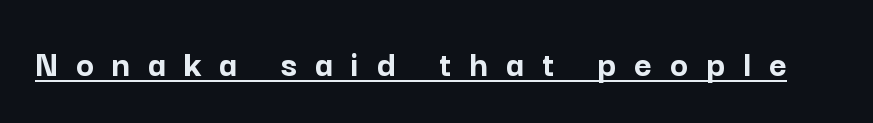
The image shows 38 px semibold sans-serif type, upright; set unusually wide letter spacing (+0.47 em), underlined; low stroke contrast and a medium x-height.
